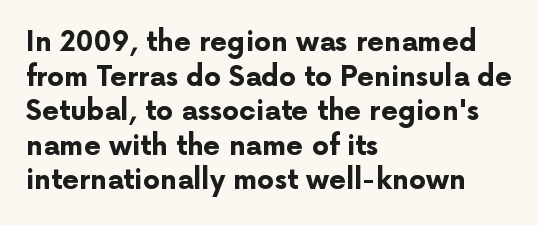
Compared with typical body copy, the letter spacing here is the same. The setting favours the left margin, as ordinary paragraphs usually do. Heft: maximum for text — a bold. Beneath every word, the page is bare. Successive baselines arrive at the customary interval. These lines were composed using upright roman letters.
